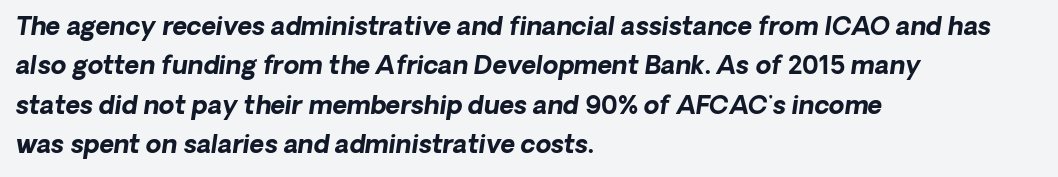
Honestly, there is no underline to notice here at all. The letters are slanted; this is an italic face. These lines sit exactly where default settings would place them. Leftover space on each line is placed entirely after the last word.
